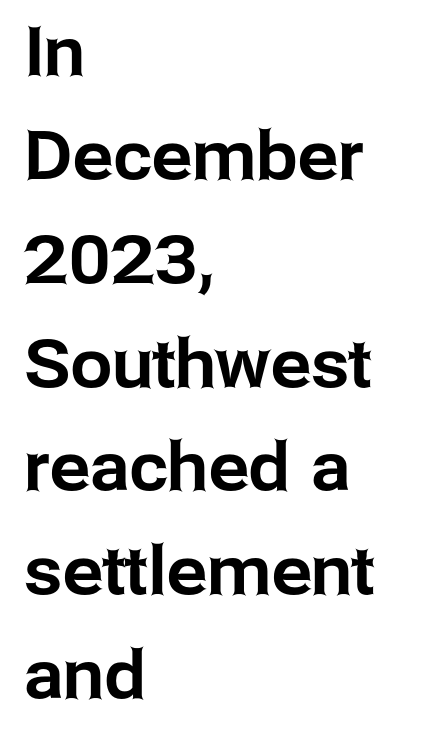
Q: Is the text italic (slanted)? A: No, it is upright.
Q: Is the typeface a serif or a sans-serif typeface? A: Sans-serif.
Q: Is the text underlined? A: No.
Q: How is the paragraph aligned? A: Left-aligned.
Q: Is the spacing between letters normal or unusually wide? A: Normal.
Q: Is the spacing between lines tight, normal or loose? A: Normal.
Q: Width (condensed, normal, or wide)? A: Normal.
Q: Stroke contrast? A: Low.
Q: x-height? A: Medium.
Q: Monospaced? A: No.
